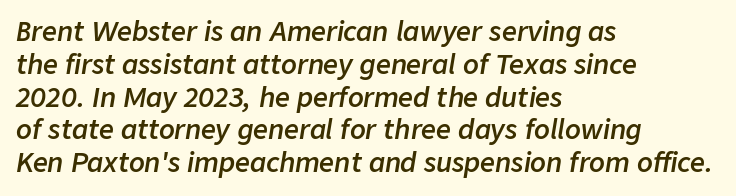
Q: Is the text bold? A: Semi-bold.
Q: Is the text italic (slanted)? A: Yes, it leans right by about 9 degrees.
Q: Is the text underlined? A: No.
Q: How is the paragraph aligned? A: Left-aligned.
Q: Is the spacing between letters normal or unusually wide? A: Normal.
Q: Is the spacing between lines tight, normal or loose? A: Normal.
